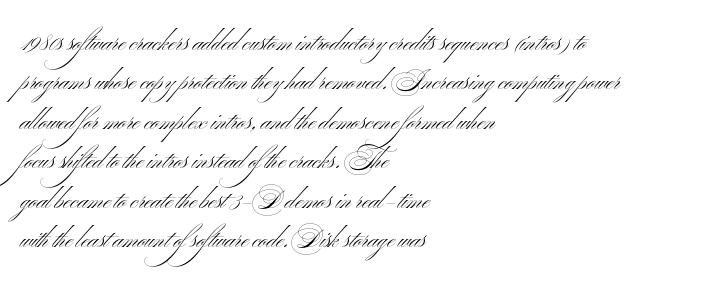
The image shows 25 px text type; set left-aligned, normal line spacing (1.58x), normal letter spacing, not underlined.
